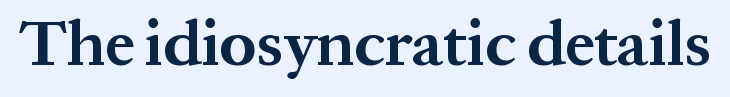
The image shows 64 px bold serif type, upright; set normal letter spacing, not underlined; medium stroke contrast and a medium x-height.
